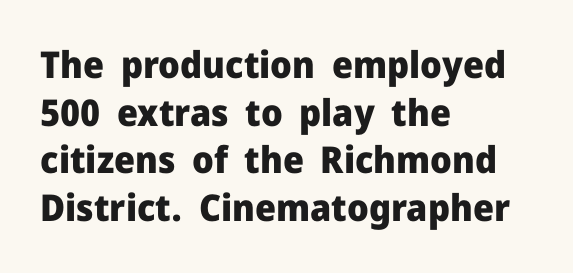
{"serif": "no", "italic": "no", "bold": "yes", "weight": "heavy", "width": "normal", "stroke_contrast": "low", "x_height": "medium", "monospaced": "no", "underline": "no", "align": "left", "line_spacing": "normal", "line_spacing_ratio": 1.29, "letter_spacing": "normal", "letter_spacing_em": 0.0, "glyph_px": 37}
